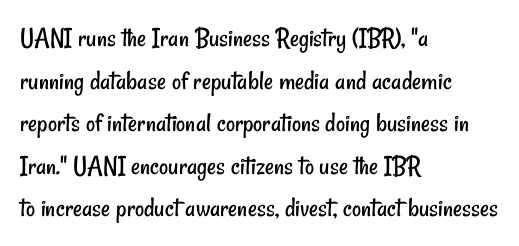
Q: Is the text bold? A: No.
Q: Is the typeface a serif or a sans-serif typeface? A: Sans-serif.
Q: Is the text underlined? A: No.
Q: How is the paragraph aligned? A: Left-aligned.
Q: Is the spacing between letters normal or unusually wide? A: Normal.
Q: Is the spacing between lines tight, normal or loose? A: Normal.
Q: Width (condensed, normal, or wide)? A: Condensed.
Q: Stroke contrast? A: Low.
Q: x-height? A: Small.
Q: Monospaced? A: No.
